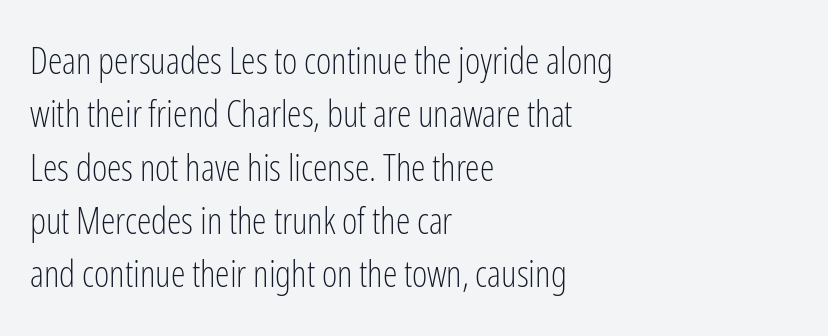
Q: Is the text bold? A: No.
Q: Is the text italic (slanted)? A: No, it is upright.
Q: Is the typeface a serif or a sans-serif typeface? A: Sans-serif.
Q: Is the text underlined? A: No.
Q: How is the paragraph aligned? A: Left-aligned.
Q: Is the spacing between letters normal or unusually wide? A: Normal.
Q: Is the spacing between lines tight, normal or loose? A: Normal.
Q: Width (condensed, normal, or wide)? A: Condensed.
Q: Stroke contrast? A: Low.
Q: x-height? A: Medium.
Q: Monospaced? A: No.
